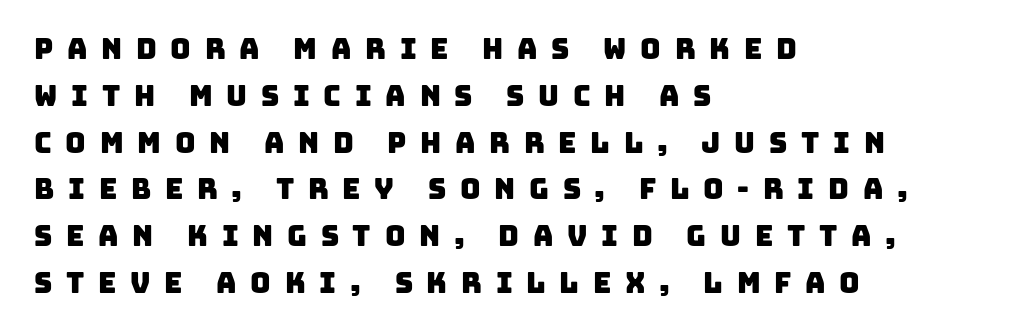
{"serif": "no", "width": "normal", "stroke_contrast": "low", "x_height": "large", "monospaced": "no", "underline": "no", "align": "left", "line_spacing": "normal", "line_spacing_ratio": 1.67, "letter_spacing": "wide", "letter_spacing_em": 0.49, "glyph_px": 28}
